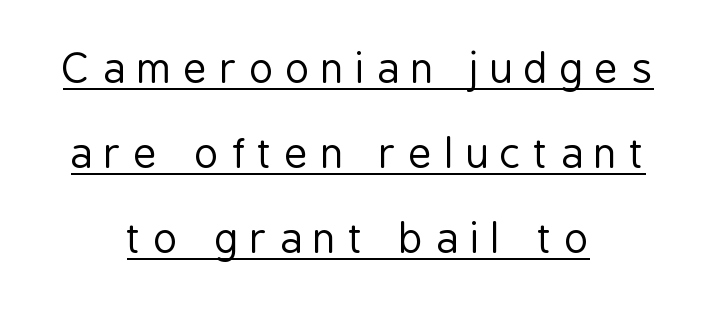
These lines are rendered in a variable-pitch font. Bold? No — there's no thickening of the strokes. The passage is arranged like a title page — every line centered. Beneath each row of characters lies a ruled line. Vertically, the passage feels expansive, rows floating well apart.
